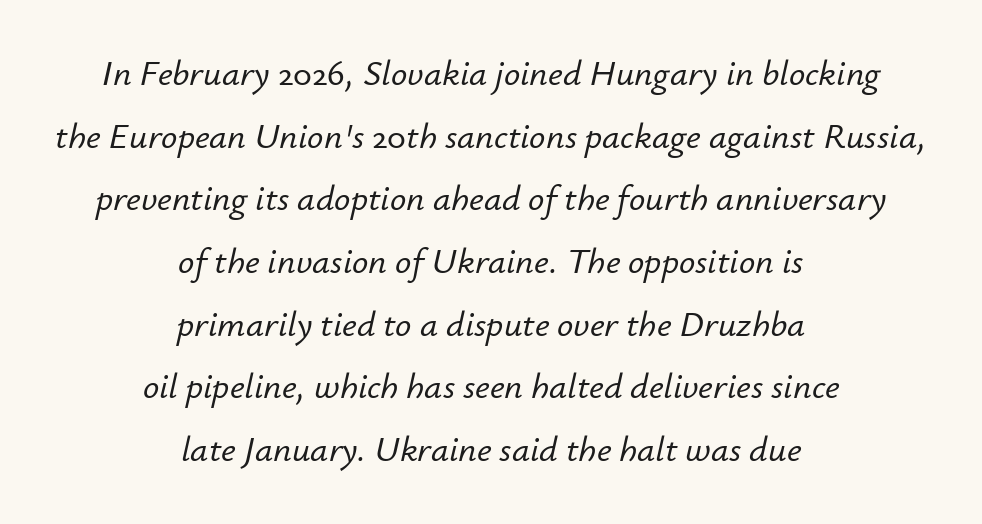
Q: Is the text italic (slanted)? A: Yes, it leans right by about 12 degrees.
Q: Is the text underlined? A: No.
Q: How is the paragraph aligned? A: Centered.
Q: Is the spacing between letters normal or unusually wide? A: Normal.
Q: Width (condensed, normal, or wide)? A: Normal.
Q: Stroke contrast? A: Low.
Q: x-height? A: Small.
Q: Monospaced? A: No.
